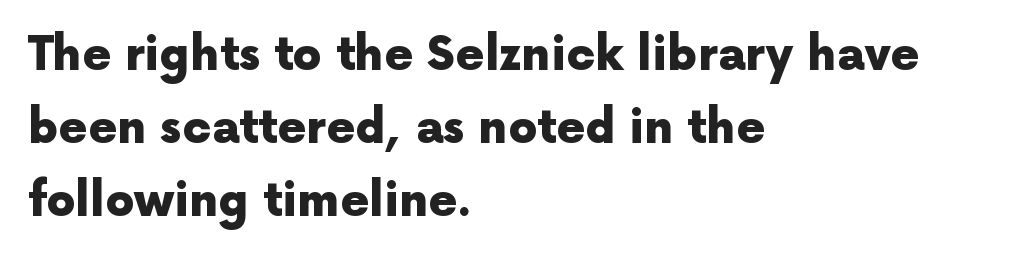
{"serif": "no", "italic": "no", "bold": "yes", "weight": "heavy", "width": "normal", "x_height": "medium", "monospaced": "no", "underline": "no", "align": "left", "line_spacing": "normal", "line_spacing_ratio": 1.59, "letter_spacing": "normal", "letter_spacing_em": 0.0, "glyph_px": 46}
